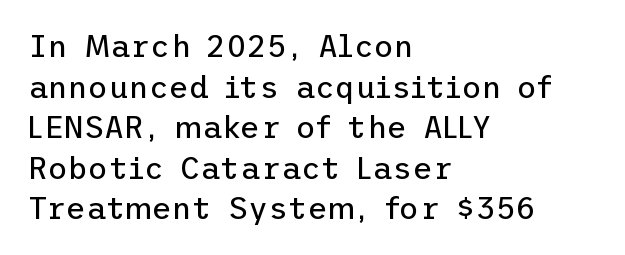
Q: Is the text bold? A: No.
Q: Is the text italic (slanted)? A: No, it is upright.
Q: Is the typeface a serif or a sans-serif typeface? A: Sans-serif.
Q: Is the text underlined? A: No.
Q: How is the paragraph aligned? A: Left-aligned.
Q: Is the spacing between letters normal or unusually wide? A: Normal.
Q: Is the spacing between lines tight, normal or loose? A: Normal.
Q: Width (condensed, normal, or wide)? A: Normal.
Q: Stroke contrast? A: Low.
Q: x-height? A: Medium.
